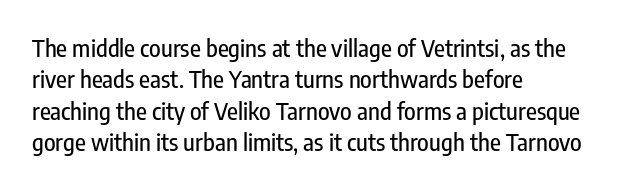
{"italic": "no", "underline": "no", "align": "left", "line_spacing": "normal", "line_spacing_ratio": 1.31, "letter_spacing": "normal", "letter_spacing_em": 0.0, "glyph_px": 24}
